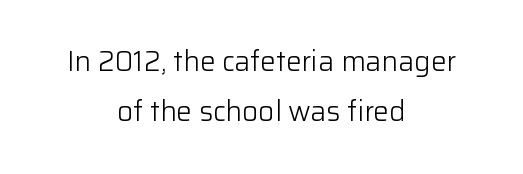
Q: Is the text bold? A: No.
Q: Is the text italic (slanted)? A: No, it is upright.
Q: Is the typeface a serif or a sans-serif typeface? A: Sans-serif.
Q: Is the text underlined? A: No.
Q: How is the paragraph aligned? A: Centered.
Q: Is the spacing between letters normal or unusually wide? A: Normal.
Q: Width (condensed, normal, or wide)? A: Normal.
Q: Stroke contrast? A: Low.
Q: x-height? A: Medium.
Q: Monospaced? A: No.
